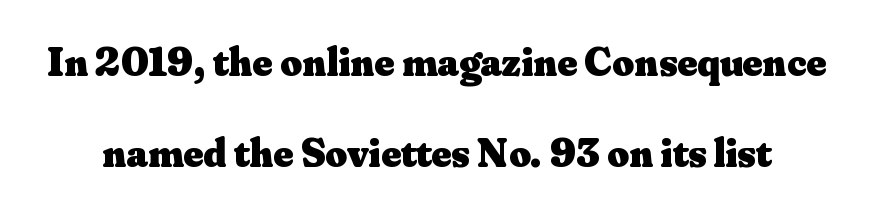
{"serif": "yes", "italic": "no", "bold": "yes", "weight": "heavy", "width": "normal", "stroke_contrast": "medium", "x_height": "small", "monospaced": "no", "underline": "no", "line_spacing": "loose", "line_spacing_ratio": 2.17, "letter_spacing": "normal", "letter_spacing_em": 0.0, "glyph_px": 42}
